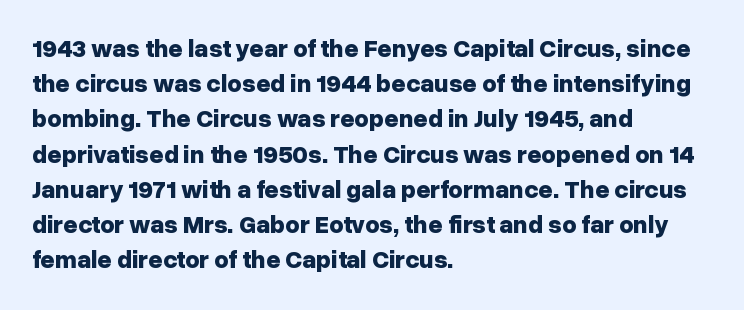
Q: Is the text bold? A: Yes.
Q: Is the text italic (slanted)? A: No, it is upright.
Q: Is the text underlined? A: No.
Q: How is the paragraph aligned? A: Left-aligned.
Q: Is the spacing between letters normal or unusually wide? A: Normal.
Q: Is the spacing between lines tight, normal or loose? A: Normal.
